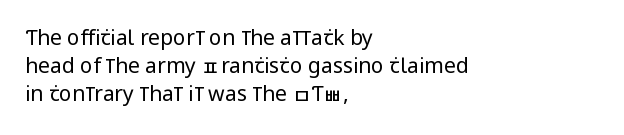
{"italic": "no", "bold": "no", "underline": "no", "align": "left", "line_spacing": "normal", "line_spacing_ratio": 1.33, "letter_spacing": "normal", "letter_spacing_em": 0.0, "glyph_px": 21}
